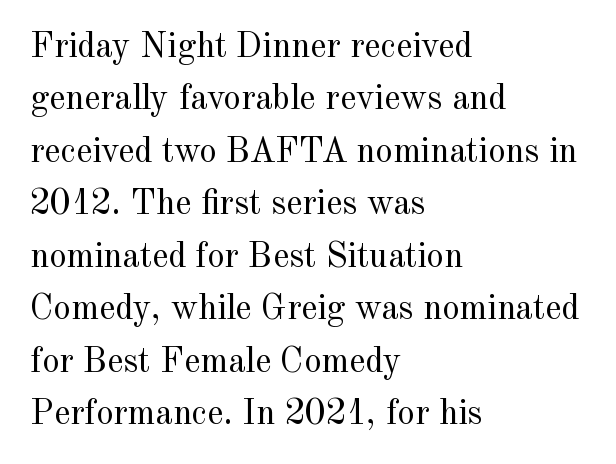
The text was rendered using a seriffed face with decorative stroke endings. The weight tops out at a normal text grade. Compared with a centered layout, this one pins lines to the left instead. Tracking here is standard; glyphs follow each other at the usual distance.
